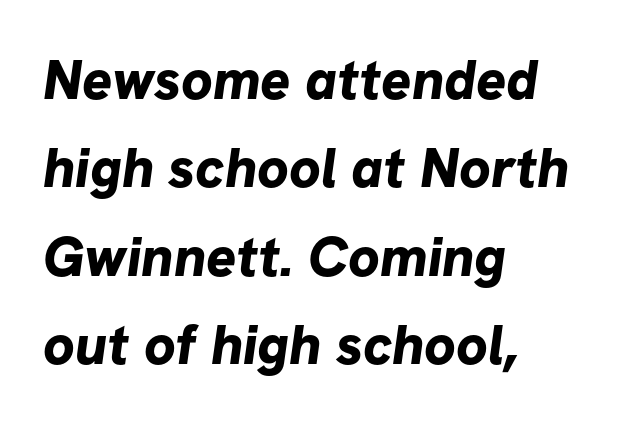
A student would call this left alignment; a typographer would say flush left, rag right. The passage shown is typeset with a sans-serif family. Between one letter and the next there's only the usual sliver of space. The face used here is proportionally spaced, like ordinary book or web type.
